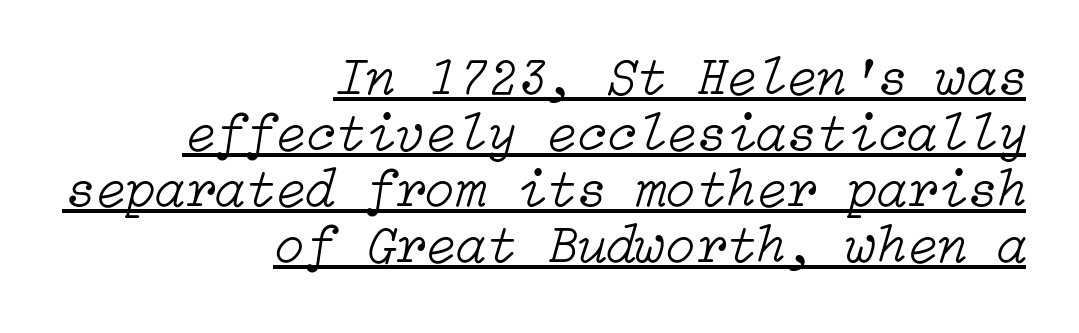
Q: Is the text bold? A: No.
Q: Is the text italic (slanted)? A: Yes, it leans right by about 15 degrees.
Q: Is the text underlined? A: Yes.
Q: How is the paragraph aligned? A: Right-aligned.
Q: Is the spacing between letters normal or unusually wide? A: Normal.
Q: Is the spacing between lines tight, normal or loose? A: Tight.
Q: Width (condensed, normal, or wide)? A: Normal.
Q: Stroke contrast? A: Low.
Q: x-height? A: Medium.
